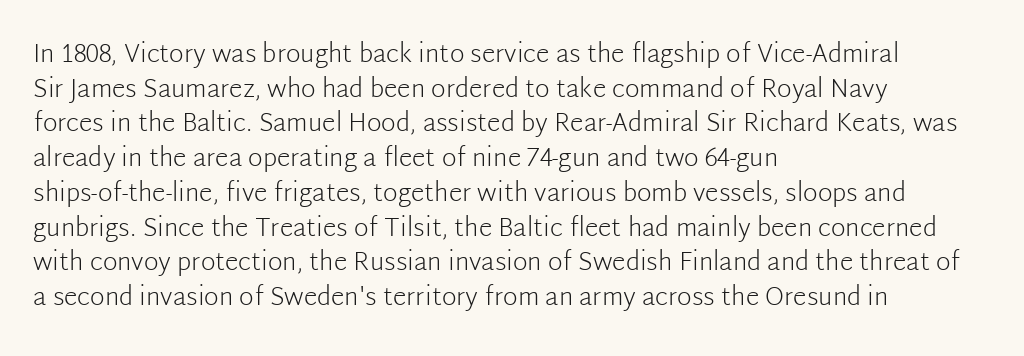
The image shows 25 px text type, upright; set left-aligned, normal line spacing (1.39x), normal letter spacing, not underlined.
